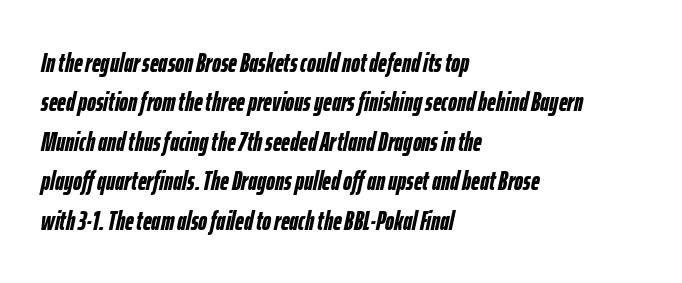
{"italic": "yes", "lean": "right", "slant_degrees": 12, "bold": "yes", "underline": "no", "align": "left", "line_spacing": "normal", "line_spacing_ratio": 1.46, "letter_spacing": "normal", "letter_spacing_em": 0.0, "glyph_px": 27}
